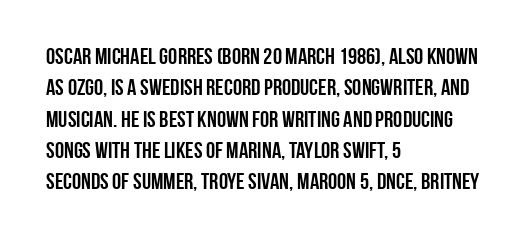
Q: Is the text bold? A: Yes.
Q: Is the text italic (slanted)? A: No, it is upright.
Q: Is the text underlined? A: No.
Q: How is the paragraph aligned? A: Left-aligned.
Q: Is the spacing between letters normal or unusually wide? A: Normal.
Q: Is the spacing between lines tight, normal or loose? A: Normal.
